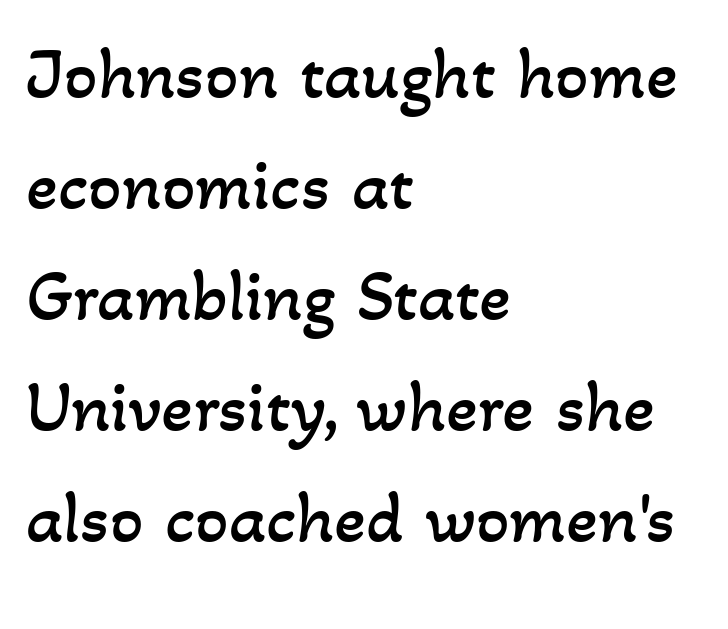
{"bold": "no", "weight": "regular", "width": "normal", "stroke_contrast": "low", "x_height": "small", "monospaced": "no", "underline": "no", "align": "left", "line_spacing": "normal", "line_spacing_ratio": 1.5, "letter_spacing": "normal", "letter_spacing_em": 0.0, "glyph_px": 74}
